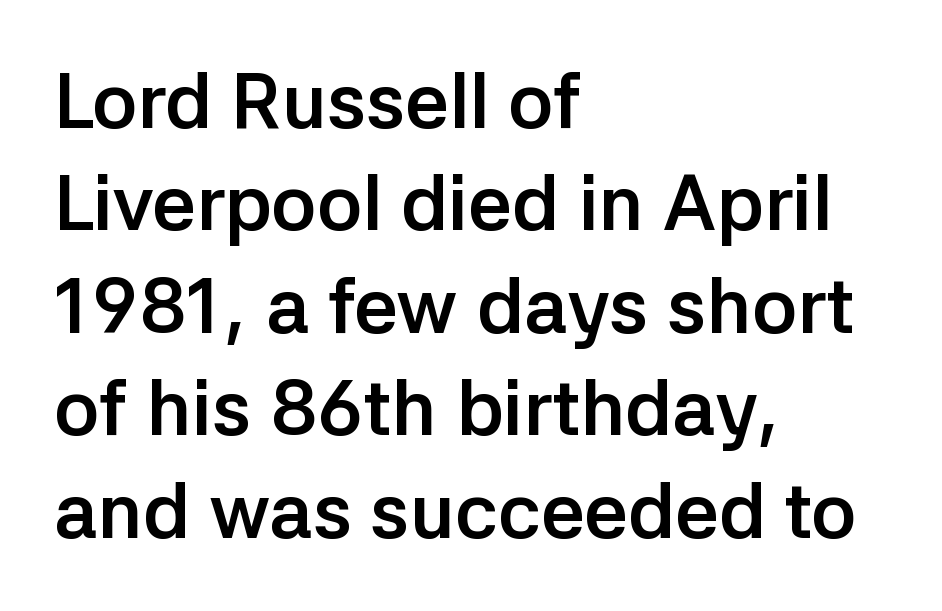
Honestly, the row spacing looks completely unremarkable. Here the designer chose a conventional face with non-uniform glyph widths. Check the space under the baseline: it is left empty. The text was rendered using a sans face with plain stroke endings.
